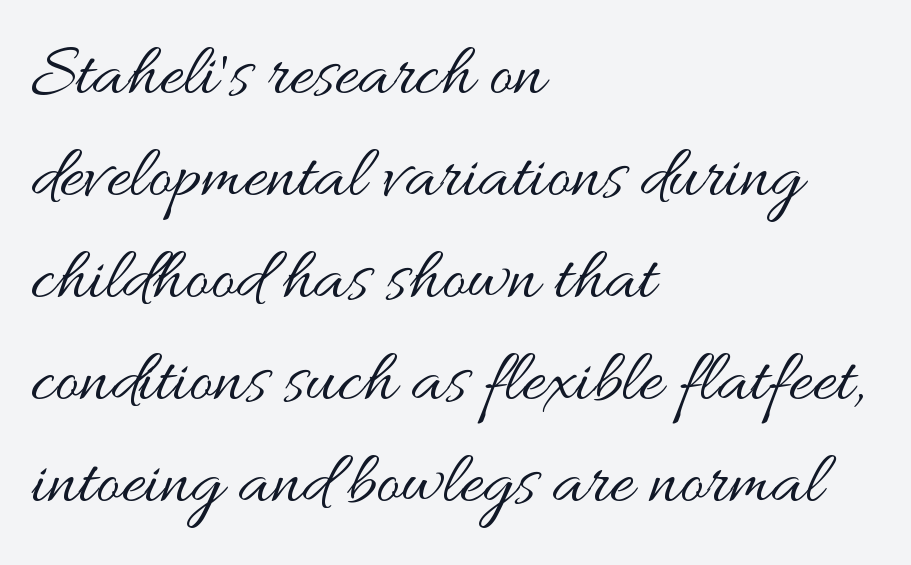
Q: Is the text bold? A: No.
Q: Is the text italic (slanted)? A: Yes.
Q: Is the text underlined? A: No.
Q: How is the paragraph aligned? A: Left-aligned.
Q: Is the spacing between letters normal or unusually wide? A: Normal.
Q: Is the spacing between lines tight, normal or loose? A: Normal.
Q: Width (condensed, normal, or wide)? A: Wide.
Q: Stroke contrast? A: Medium.
Q: x-height? A: Small.
Q: Monospaced? A: No.
